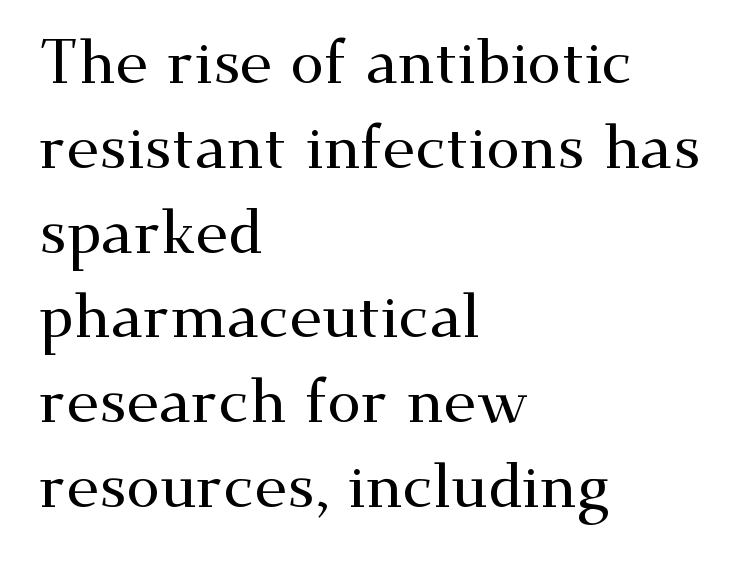
Q: Is the text italic (slanted)? A: No, it is upright.
Q: Is the typeface a serif or a sans-serif typeface? A: Serif.
Q: Is the text underlined? A: No.
Q: How is the paragraph aligned? A: Left-aligned.
Q: Is the spacing between letters normal or unusually wide? A: Normal.
Q: Is the spacing between lines tight, normal or loose? A: Normal.
Q: Width (condensed, normal, or wide)? A: Wide.
Q: Stroke contrast? A: Medium.
Q: x-height? A: Small.
Q: Monospaced? A: No.
